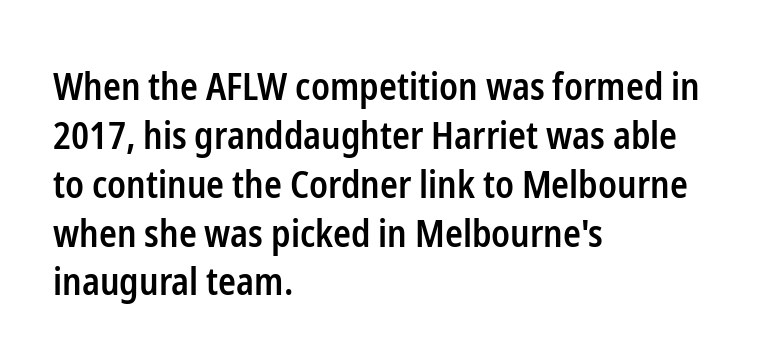
The image shows 37 px semibold, condensed sans-serif type, upright; set left-aligned, normal line spacing (1.32x), normal letter spacing, not underlined; low stroke contrast and a medium x-height.
